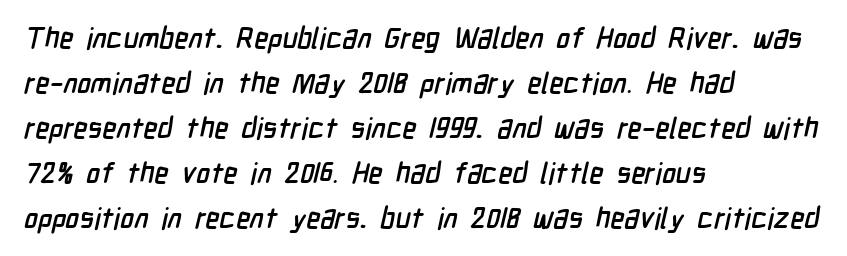
{"serif": "no", "width": "condensed", "stroke_contrast": "low", "x_height": "medium", "monospaced": "no", "underline": "no", "align": "left", "line_spacing": "normal", "line_spacing_ratio": 1.55, "letter_spacing": "normal", "letter_spacing_em": 0.0, "glyph_px": 29}
